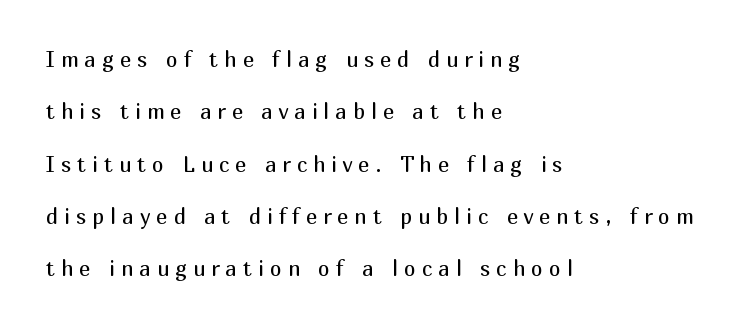
The image shows 21 px text type, upright; set left-aligned, loose line spacing (2.49x), unusually wide letter spacing (+0.29 em), not underlined.
